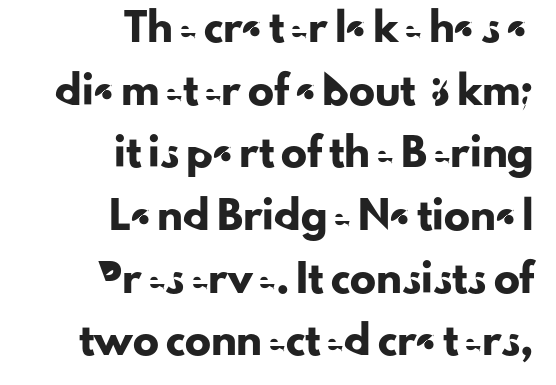
Honestly, there is no underline to notice here at all. If you drew a ruler down the right edge, every line would touch it. The rendering uses a large line-height, opening up the rows. Italic: no, the glyphs are upright roman. Spacing between characters is what you'd get straight out of the box.
